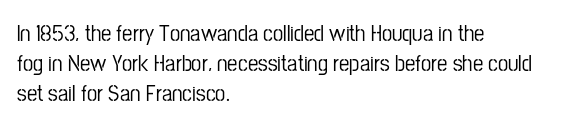
Q: Is the text italic (slanted)? A: No, it is upright.
Q: Is the text underlined? A: No.
Q: How is the paragraph aligned? A: Left-aligned.
Q: Is the spacing between letters normal or unusually wide? A: Normal.
Q: Is the spacing between lines tight, normal or loose? A: Normal.
